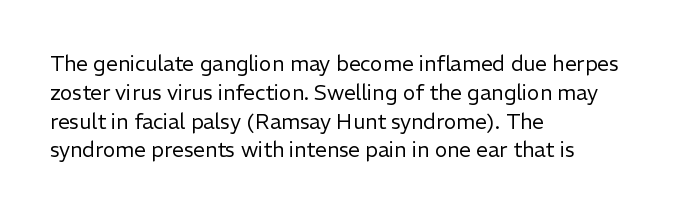
Each new line begins a customary step beneath the previous one. Stems here are at most as thick as an everyday book face. Words appear dense and cohesive because spacing is normal. Descenders hang freely into open space. The axis of the letterforms is exactly vertical.
